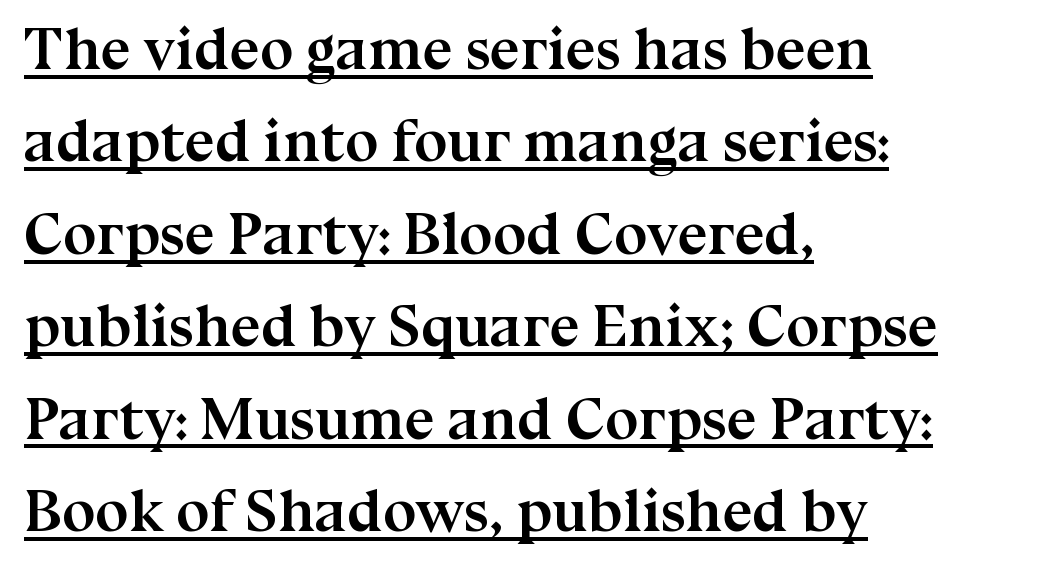
The image shows 60 px semibold serif type, upright; set left-aligned, normal line spacing (1.54x), normal letter spacing, underlined; medium stroke contrast and a medium x-height.
